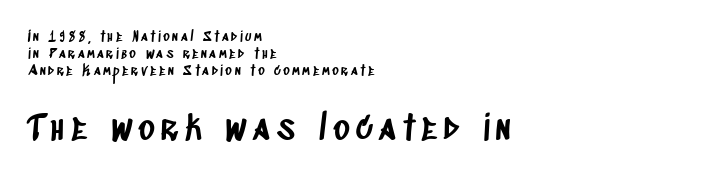
The image shows 35 px condensed sans-serif type; set left-aligned, line spacing 1.23x, not underlined; the second (bottom) block is 2.5x larger; low stroke contrast and a large x-height.
